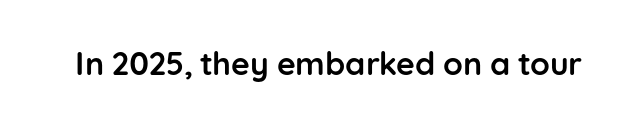
The image shows 32 px semibold sans-serif type, upright; set normal letter spacing, not underlined; low stroke contrast and a medium x-height.
